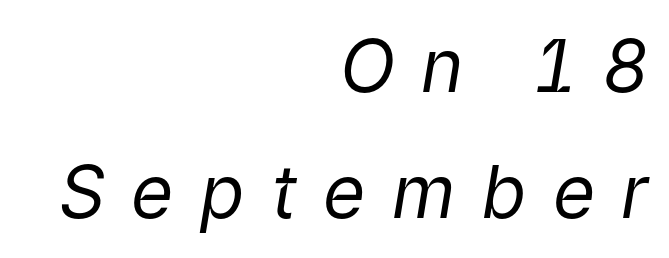
Underline: absent. Unbolded letterforms with no extra heft. A typesetter would mark this as italic. The face used here is proportionally spaced, like ordinary book or web type. Every row of glyphs terminates at an identical x-position on the right.
